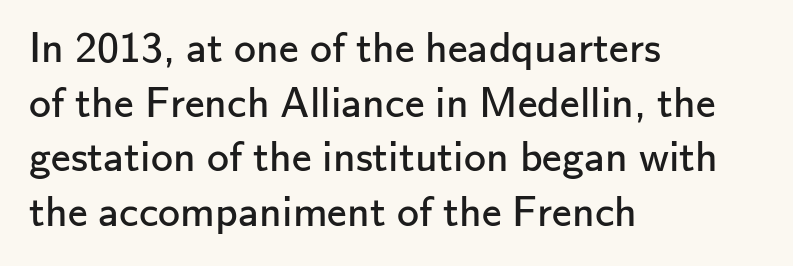
In terms of letterspacing, this is plain default setting. These lines stack with their left ends in a neat column. Each stroke keeps to a modest, everyday thickness or less. Does the lettering tilt? It doesn't — this is upright.
